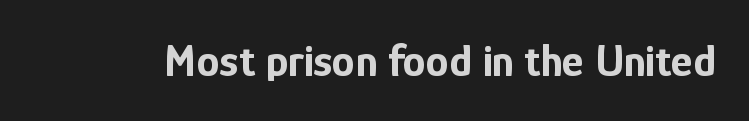
Q: Is the text bold? A: Yes.
Q: Is the text italic (slanted)? A: No, it is upright.
Q: Is the typeface a serif or a sans-serif typeface? A: Sans-serif.
Q: Is the text underlined? A: No.
Q: Is the spacing between letters normal or unusually wide? A: Normal.
Q: Width (condensed, normal, or wide)? A: Condensed.
Q: Stroke contrast? A: Low.
Q: x-height? A: Medium.
Q: Monospaced? A: No.
